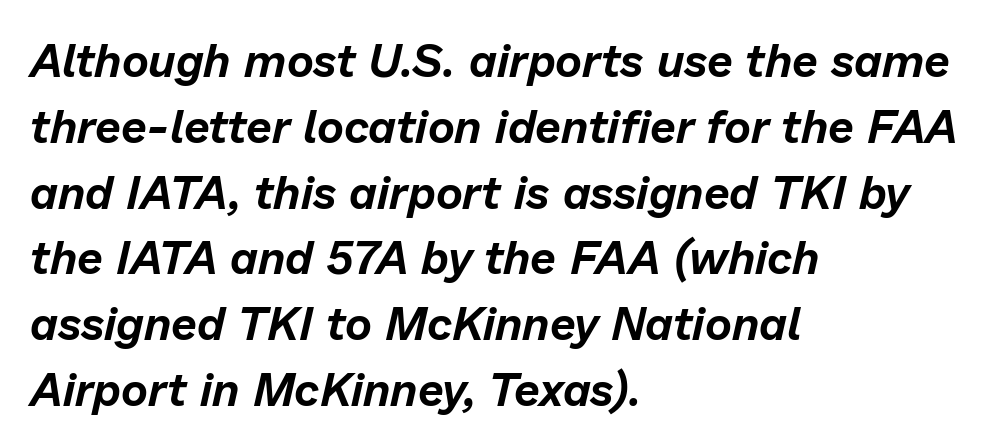
Clear beneath every line of the passage. The rendering uses natural spacing where letterforms have individual widths. This rendering uses left alignment, leaving the right contour irregular. A typesetter would call this zero additional tracking. Horizontal bands of white between lines are of average thickness. The face used here has a pronounced slope to its letters.
